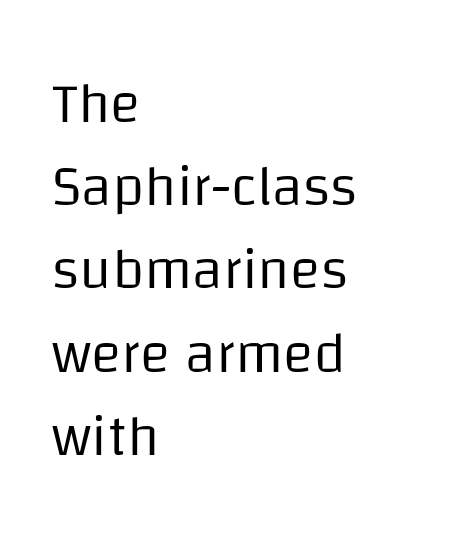
The image shows 57 px regular-weight sans-serif type, upright; set left-aligned, normal line spacing (1.46x), normal letter spacing, not underlined; low stroke contrast and a large x-height.
